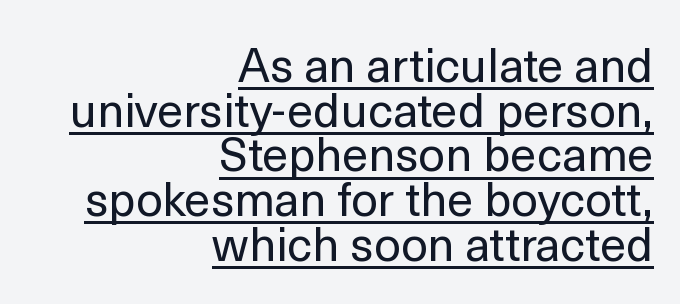
Q: Is the text bold? A: No.
Q: Is the text italic (slanted)? A: No, it is upright.
Q: Is the typeface a serif or a sans-serif typeface? A: Sans-serif.
Q: Is the text underlined? A: Yes.
Q: How is the paragraph aligned? A: Right-aligned.
Q: Is the spacing between letters normal or unusually wide? A: Normal.
Q: Is the spacing between lines tight, normal or loose? A: Tight.
Q: Width (condensed, normal, or wide)? A: Normal.
Q: x-height? A: Medium.
Q: Monospaced? A: No.
